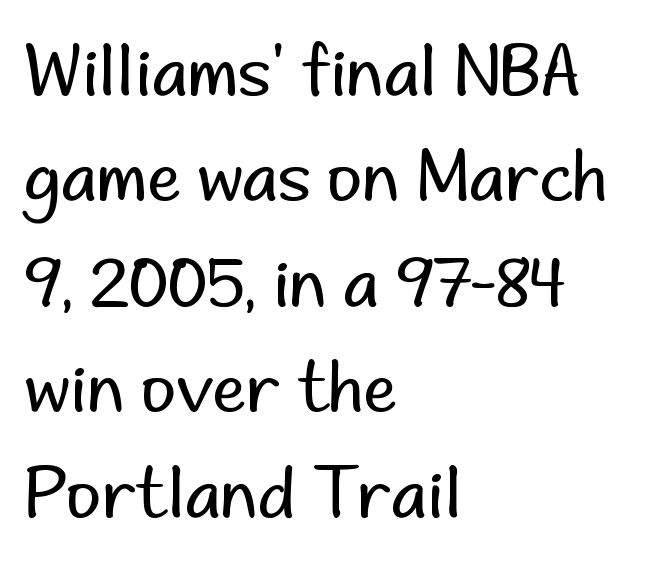
{"serif": "no", "italic": "no", "bold": "no", "weight": "regular", "width": "normal", "stroke_contrast": "low", "x_height": "small", "monospaced": "no", "underline": "no", "align": "left", "line_spacing": "normal", "line_spacing_ratio": 1.55, "letter_spacing": "normal", "letter_spacing_em": 0.0, "glyph_px": 68}
